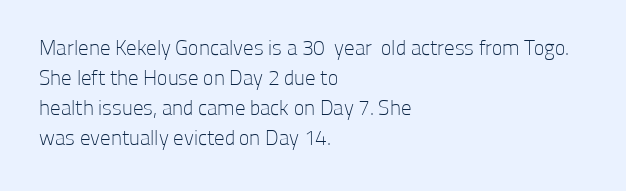
The image shows 21 px text type, upright; set left-aligned, normal line spacing (1.43x), normal letter spacing, not underlined.
